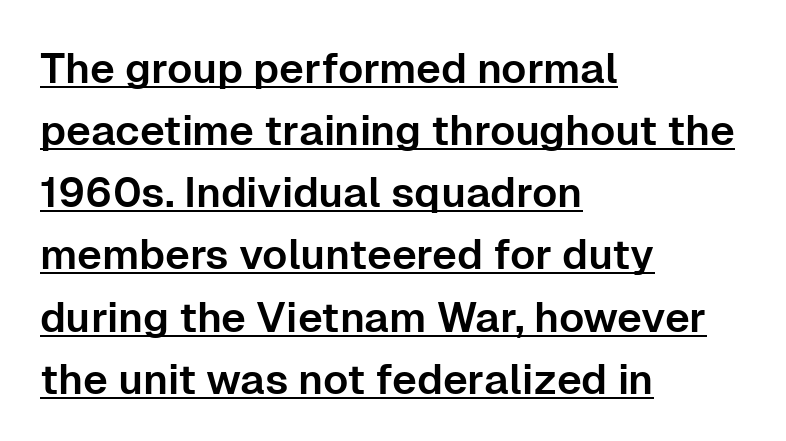
The image shows 42 px sans-serif type, upright; set left-aligned, normal line spacing (1.48x), normal letter spacing, underlined; low stroke contrast and a medium x-height.
